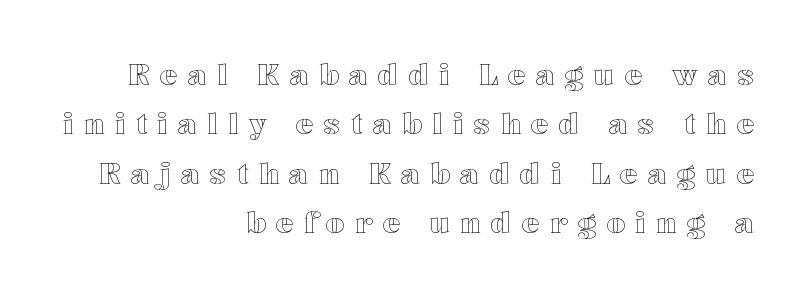
In terms of letterspacing, this is a distinctly airy, spread setting. Just letters on the line, the space beneath them empty. The rendering uses natural spacing where letterforms have individual widths. This sample keeps an unexceptional amount of space between lines.
